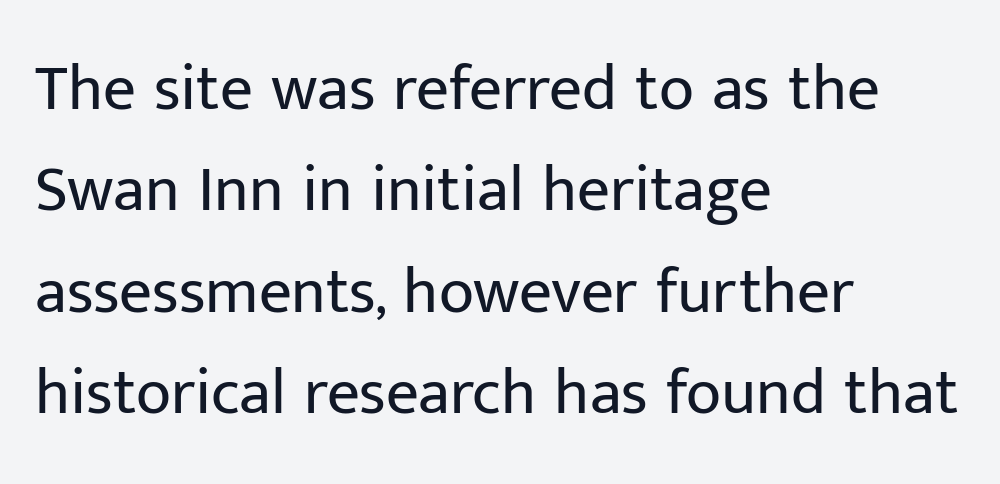
It's the straight-up-and-down kind of type. Check the space under the baseline: it is left empty. The letterforms sit shoulder to shoulder at normal distance. The setting favours the left margin, as ordinary paragraphs usually do.
